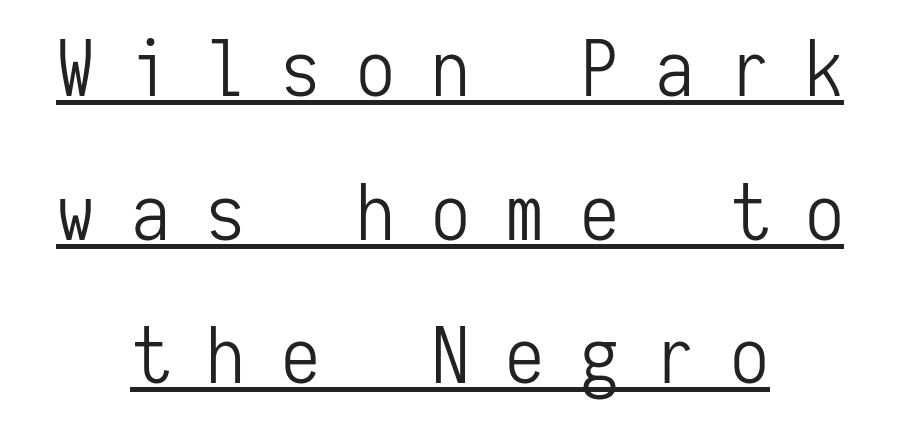
What decoration does the sample have? An underline. This is sans-serif lettering, the kind often seen on screens and signage. Nope, not italic — everything's standing straight. Stems and bowls with no extra thickness — not bold.
